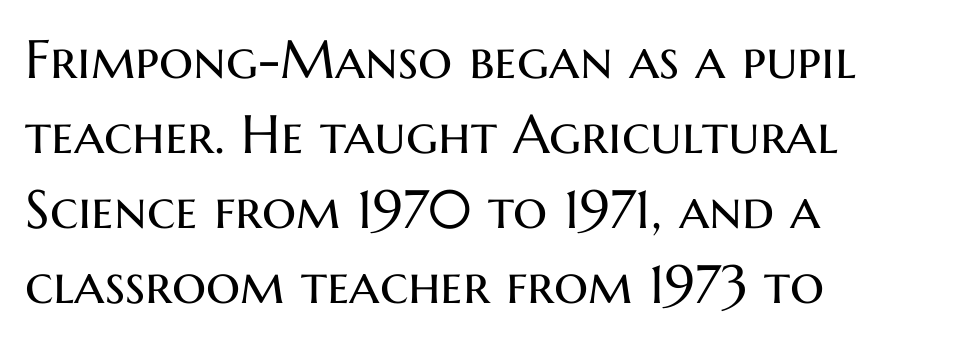
Characters remain perfectly vertical along every line. Successive baselines arrive at the customary interval. The characters are drawn with everyday or finer stroke widths. Font category for this specimen: sans-serif.
